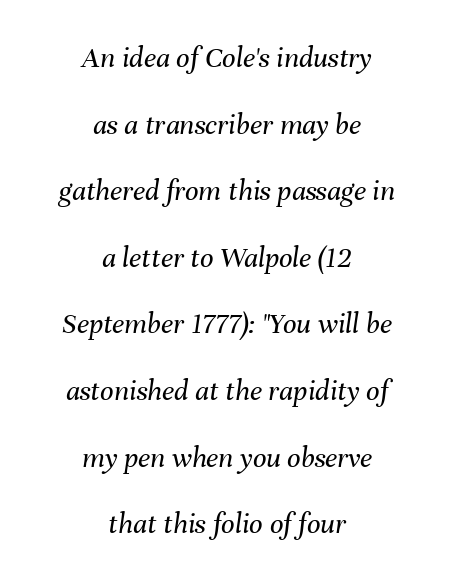
Q: Is the text bold? A: No.
Q: Is the text italic (slanted)? A: Yes, it leans right by about 8 degrees.
Q: Is the text underlined? A: No.
Q: How is the paragraph aligned? A: Centered.
Q: Is the spacing between letters normal or unusually wide? A: Normal.
Q: Is the spacing between lines tight, normal or loose? A: Loose.
Q: Width (condensed, normal, or wide)? A: Normal.
Q: Stroke contrast? A: Medium.
Q: x-height? A: Medium.
Q: Monospaced? A: No.
